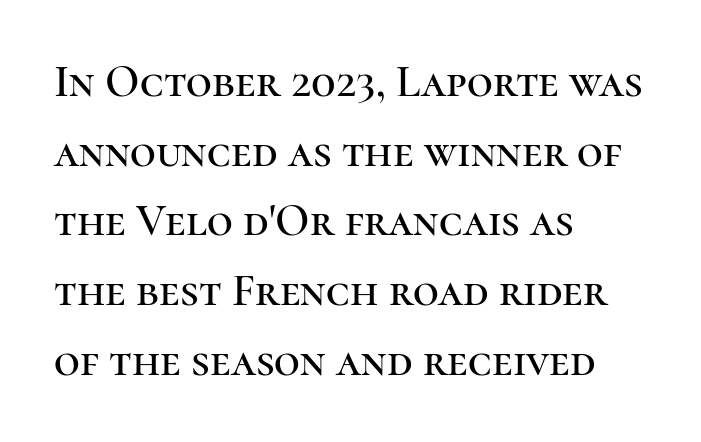
Q: Is the text italic (slanted)? A: No, it is upright.
Q: Is the typeface a serif or a sans-serif typeface? A: Serif.
Q: Is the text underlined? A: No.
Q: How is the paragraph aligned? A: Left-aligned.
Q: Is the spacing between letters normal or unusually wide? A: Normal.
Q: Is the spacing between lines tight, normal or loose? A: Normal.
Q: Width (condensed, normal, or wide)? A: Normal.
Q: Stroke contrast? A: High.
Q: x-height? A: Medium.
Q: Monospaced? A: No.
